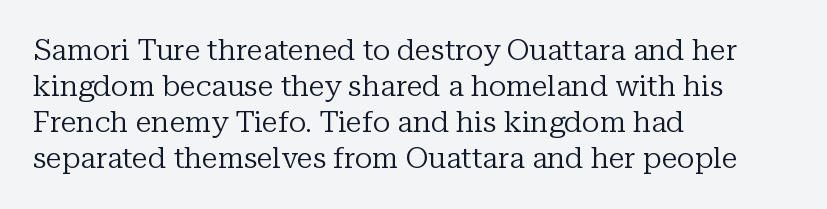
{"serif": "yes", "italic": "no", "bold": "no", "weight": "regular", "width": "normal", "stroke_contrast": "low", "x_height": "medium", "monospaced": "no", "underline": "no", "align": "left", "line_spacing_ratio": 1.24, "letter_spacing": "normal", "letter_spacing_em": 0.0, "glyph_px": 29}
